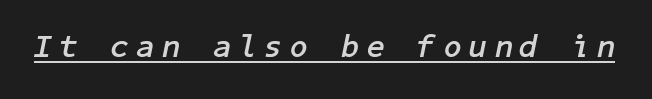
The image shows 32 px semibold type, italic (leaning right); set unusually wide letter spacing (+0.25 em), underlined; low stroke contrast and a medium x-height.
